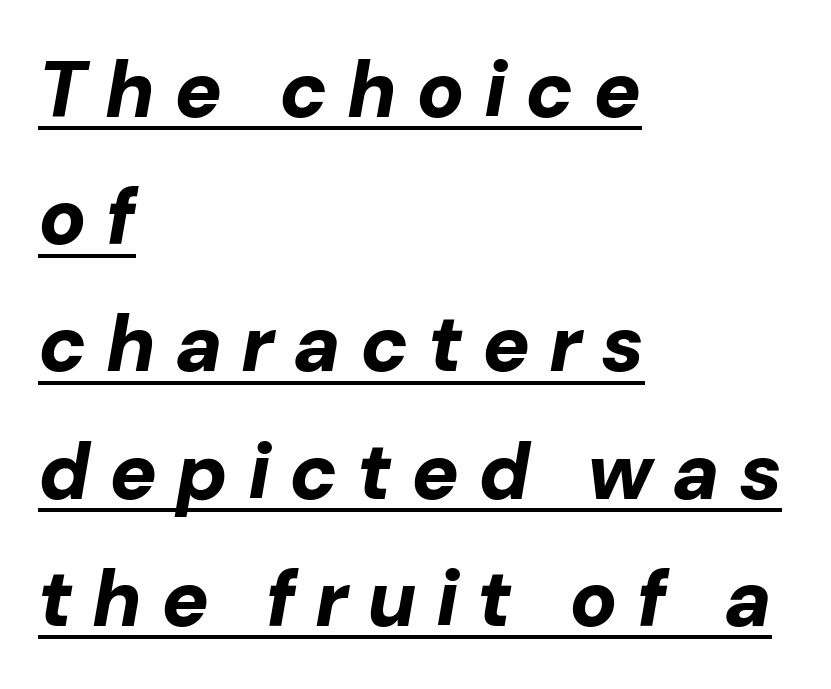
{"italic": "yes", "lean": "right", "slant_degrees": 10, "bold": "yes", "weight": "bold", "width": "normal", "stroke_contrast": "low", "x_height": "medium", "monospaced": "no", "underline": "yes", "align": "left", "line_spacing": "normal", "line_spacing_ratio": 1.61, "letter_spacing": "wide", "letter_spacing_em": 0.24, "glyph_px": 79}
